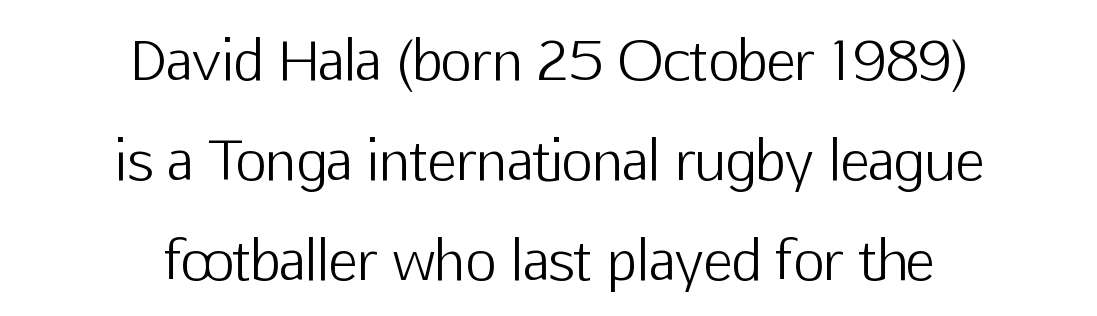
Q: Is the text bold? A: No.
Q: Is the text italic (slanted)? A: No, it is upright.
Q: Is the typeface a serif or a sans-serif typeface? A: Sans-serif.
Q: Is the text underlined? A: No.
Q: How is the paragraph aligned? A: Centered.
Q: Is the spacing between letters normal or unusually wide? A: Normal.
Q: Width (condensed, normal, or wide)? A: Normal.
Q: Stroke contrast? A: Low.
Q: x-height? A: Medium.
Q: Monospaced? A: No.
